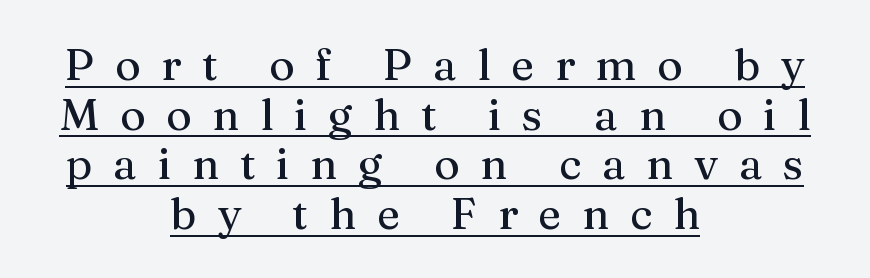
Loose tracking; the words dissolve into strings of separated letters. Quick note: underline on. The type family on display is of the serif kind. Looks like regular typesetting: each glyph gets only the width it needs. Students, observe: this is what under-led, compact text looks like.
